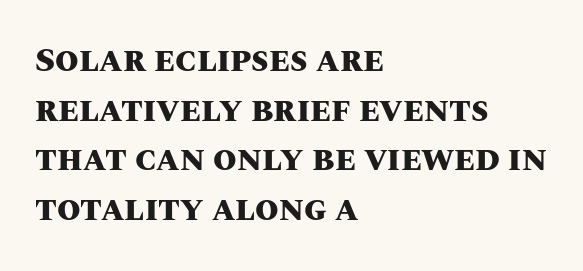
The image shows 34 px heavy type, upright; set left-aligned, normal line spacing (1.46x), normal letter spacing, not underlined; medium stroke contrast and a large x-height.
